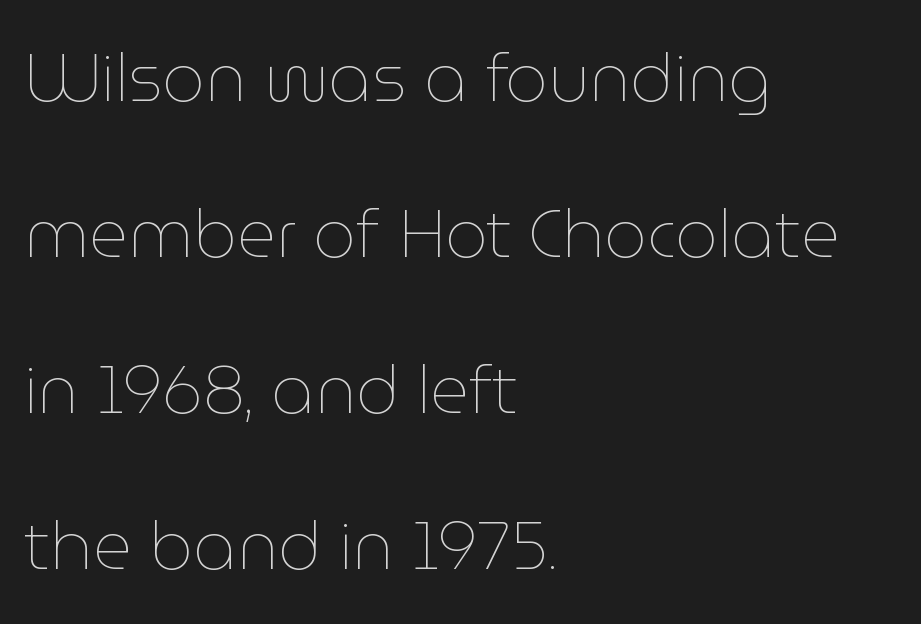
Does extra space separate the letters? No, they use regular spacing. Stem width sits at or under what a default text font uses. This sample trades compactness for vertical openness between lines. You can tell it's not italic because the verticals are truly vertical. These lines are rendered in a variable-pitch font. Anything drawn beneath the words? Only blank space.
